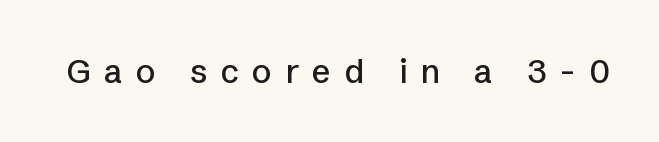
Q: Is the text italic (slanted)? A: No, it is upright.
Q: Is the typeface a serif or a sans-serif typeface? A: Sans-serif.
Q: Is the text underlined? A: No.
Q: Is the spacing between letters normal or unusually wide? A: Unusually wide.
Q: Width (condensed, normal, or wide)? A: Normal.
Q: Stroke contrast? A: Low.
Q: x-height? A: Medium.
Q: Monospaced? A: No.
